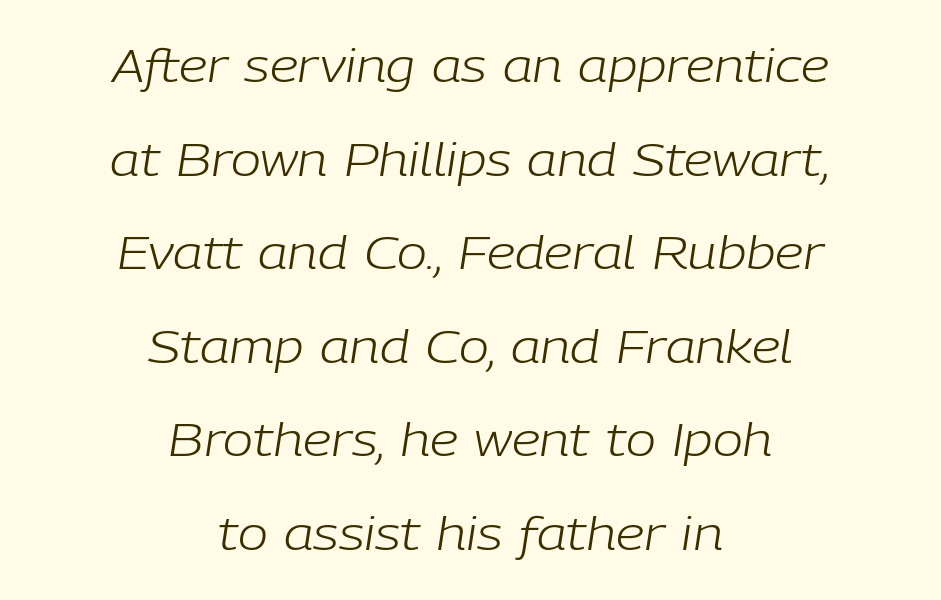
{"italic": "yes", "lean": "right", "slant_degrees": 9, "bold": "no", "weight": "light", "width": "normal", "stroke_contrast": "low", "x_height": "medium", "monospaced": "no", "underline": "no", "align": "center", "line_spacing": "loose", "line_spacing_ratio": 2.08, "letter_spacing": "normal", "letter_spacing_em": 0.0, "glyph_px": 45}
